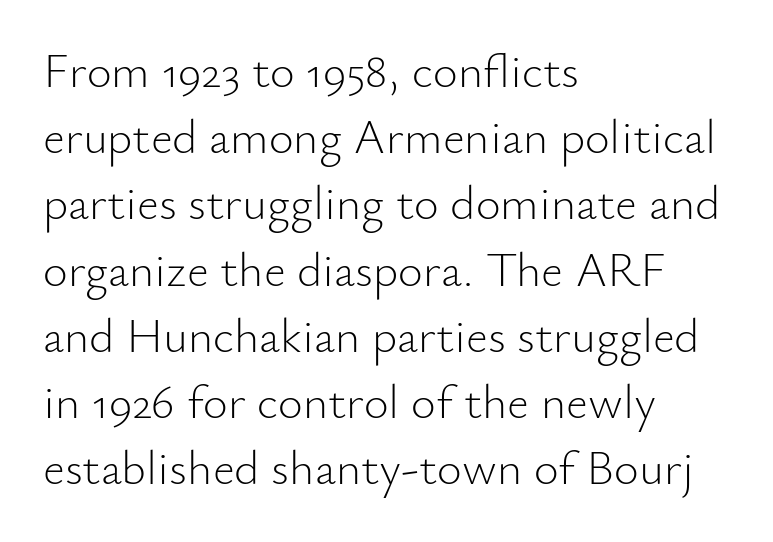
Stems and bowls with no extra thickness — not bold. The block of text has a typical density, with ordinary space between rows. I'd call this a sans setting — the letters go barefoot. The lettering holds an erect, upright posture throughout.
